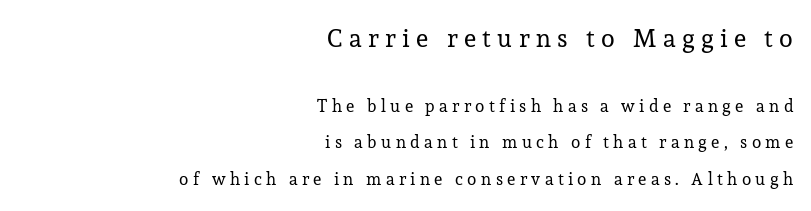
The image shows 25 px text type, upright; set right-aligned, loose line spacing (2.15x), unusually wide letter spacing (+0.26 em), not underlined; the first (top) block is 1.47x larger.
